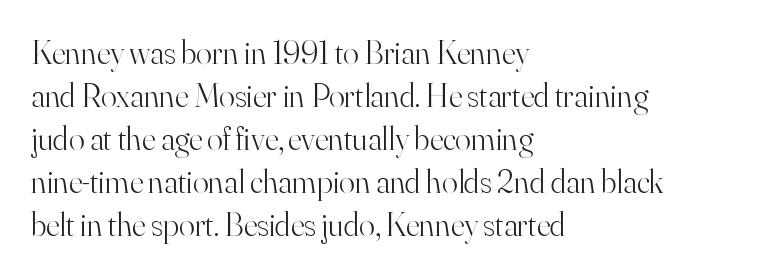
{"serif": "yes", "italic": "no", "bold": "no", "weight": "light", "width": "normal", "stroke_contrast": "high", "x_height": "small", "monospaced": "no", "underline": "no", "align": "left", "line_spacing": "normal", "line_spacing_ratio": 1.3, "letter_spacing": "normal", "letter_spacing_em": 0.0, "glyph_px": 33}
